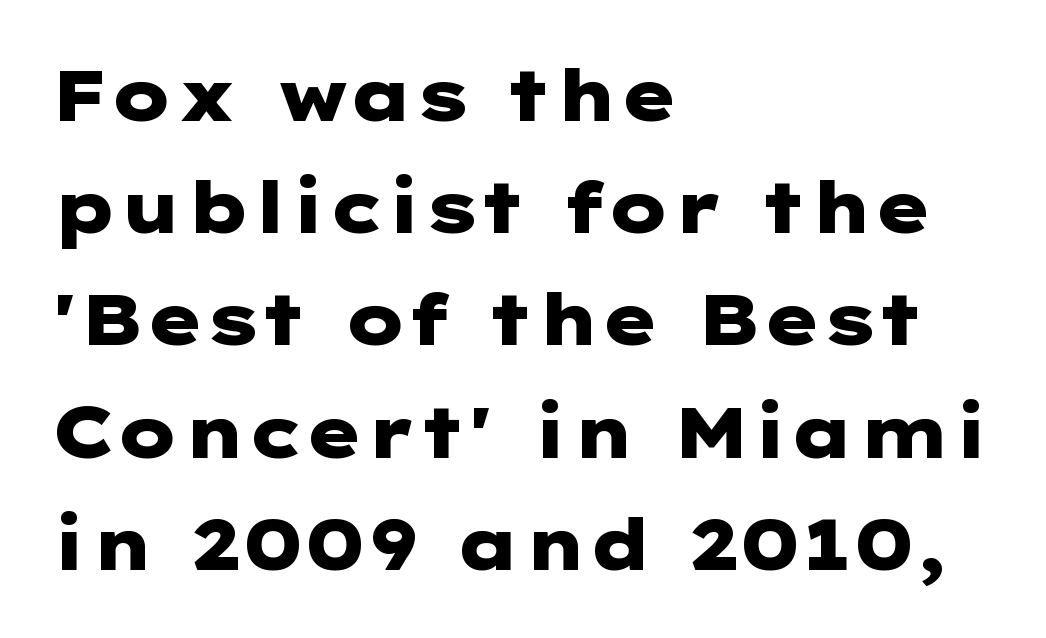
Q: Is the text bold? A: Yes.
Q: Is the text italic (slanted)? A: No, it is upright.
Q: Is the typeface a serif or a sans-serif typeface? A: Sans-serif.
Q: Is the text underlined? A: No.
Q: How is the paragraph aligned? A: Left-aligned.
Q: Is the spacing between letters normal or unusually wide? A: Normal.
Q: Is the spacing between lines tight, normal or loose? A: Normal.
Q: Width (condensed, normal, or wide)? A: Wide.
Q: Stroke contrast? A: Low.
Q: x-height? A: Medium.
